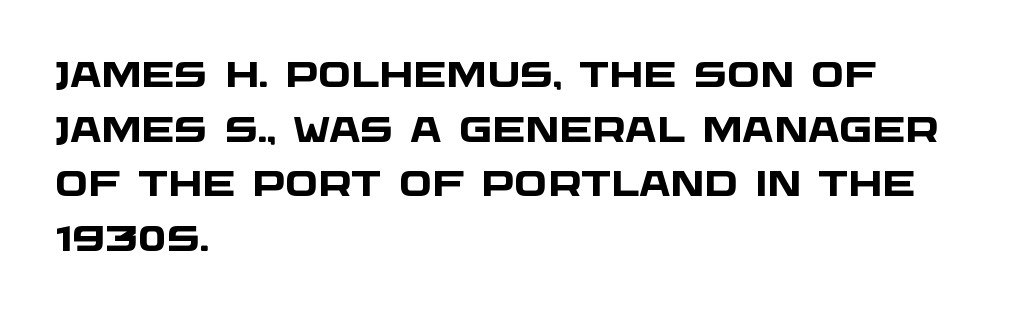
The image shows 35 px heavy, wide sans-serif type; set left-aligned, normal line spacing (1.56x), normal letter spacing, not underlined; low stroke contrast and a large x-height.
